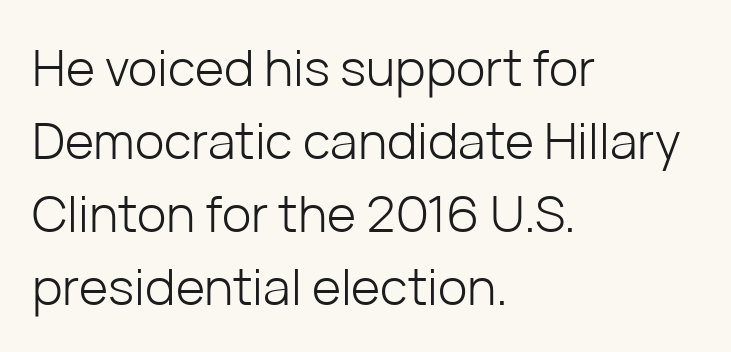
{"serif": "no", "italic": "no", "bold": "no", "weight": "light", "width": "normal", "stroke_contrast": "low", "x_height": "medium", "monospaced": "no", "underline": "no", "align": "left", "line_spacing": "normal", "line_spacing_ratio": 1.46, "letter_spacing": "normal", "letter_spacing_em": 0.0, "glyph_px": 50}
